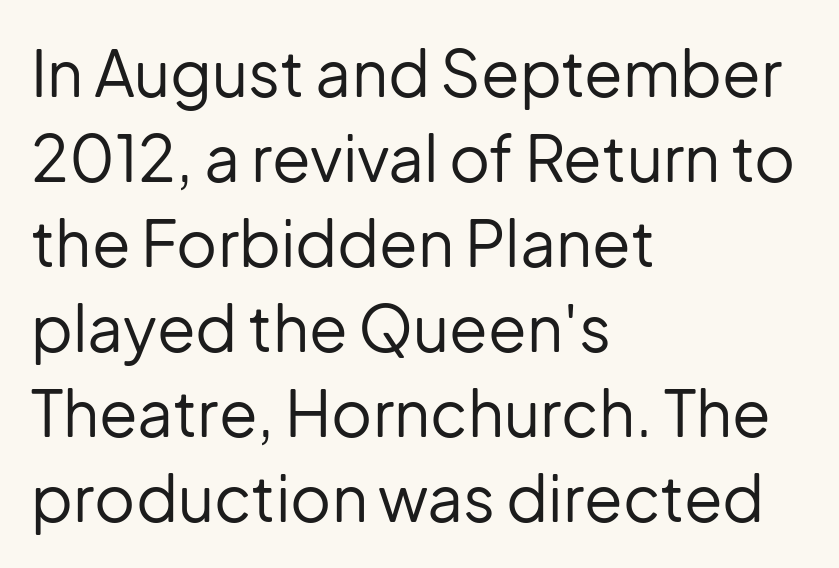
The lines in this sample share a left origin and differ only in where they stop. The zone under the glyphs is completely vacant. Is this a fixed-width face? No — the glyphs have proportional, varying widths. The face used here is a sans, in the tradition of grotesques and geometrics. A quiet, ordinary-to-light weight characterises the typeface. Ascenders rise straight up at ninety degrees.
